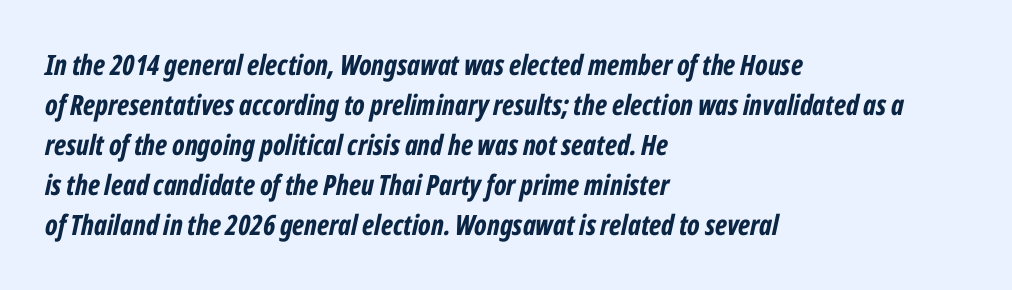
{"italic": "yes", "lean": "right", "slant_degrees": 12, "bold": "yes", "weight": "bold", "width": "condensed", "stroke_contrast": "low", "x_height": "medium", "monospaced": "no", "underline": "no", "align": "left", "line_spacing": "normal", "line_spacing_ratio": 1.43, "letter_spacing": "normal", "letter_spacing_em": 0.0, "glyph_px": 28}
